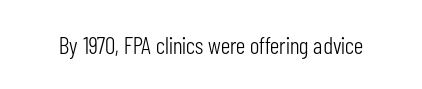
Q: Is the text bold? A: No.
Q: Is the text italic (slanted)? A: No, it is upright.
Q: Is the text underlined? A: No.
Q: Is the spacing between letters normal or unusually wide? A: Normal.
